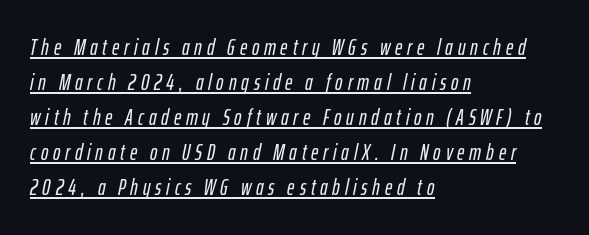
The image shows 22 px text type, italic (leaning right); set left-aligned, normal line spacing (1.59x), unusually wide letter spacing (+0.22 em), underlined.
